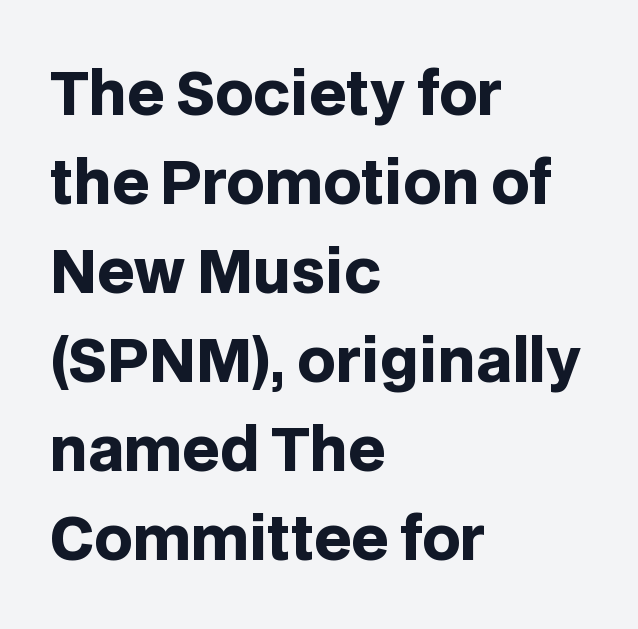
{"serif": "no", "italic": "no", "bold": "yes", "weight": "heavy", "width": "normal", "stroke_contrast": "low", "x_height": "large", "monospaced": "no", "underline": "no", "align": "left", "line_spacing": "normal", "line_spacing_ratio": 1.51, "letter_spacing": "normal", "letter_spacing_em": 0.0, "glyph_px": 59}
